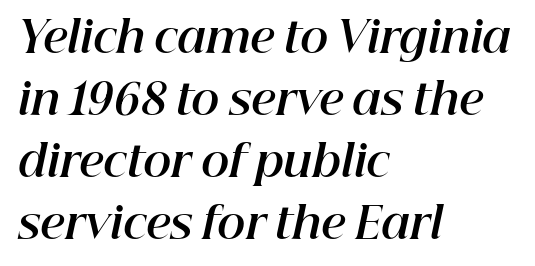
Q: Is the text bold? A: Yes.
Q: Is the text italic (slanted)? A: Yes, it leans right by about 12 degrees.
Q: Is the text underlined? A: No.
Q: How is the paragraph aligned? A: Left-aligned.
Q: Is the spacing between letters normal or unusually wide? A: Normal.
Q: Is the spacing between lines tight, normal or loose? A: Normal.
Q: Width (condensed, normal, or wide)? A: Normal.
Q: Stroke contrast? A: High.
Q: x-height? A: Medium.
Q: Monospaced? A: No.
